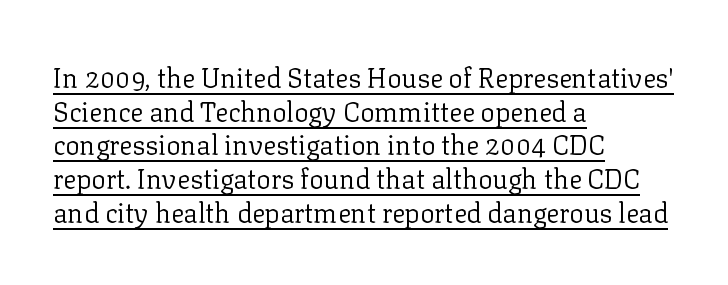
The image shows 27 px text type, upright; set left-aligned, normal line spacing (1.25x), normal letter spacing, underlined.
